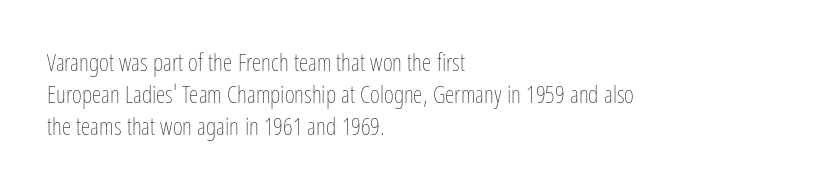
{"italic": "no", "bold": "no", "underline": "no", "align": "left", "line_spacing": "normal", "line_spacing_ratio": 1.33, "letter_spacing": "normal", "letter_spacing_em": 0.0, "glyph_px": 24}
